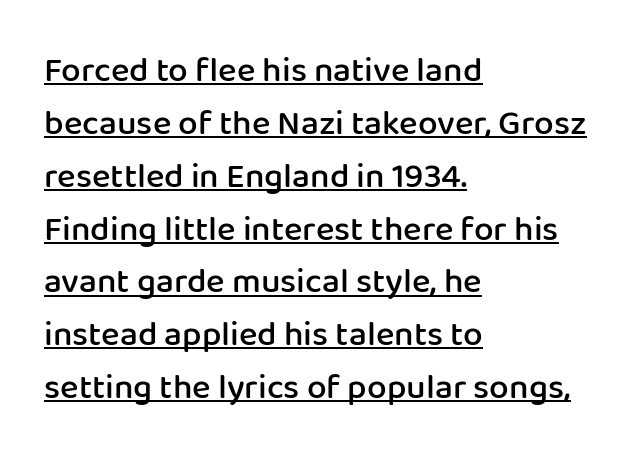
Q: Is the text bold? A: Semi-bold.
Q: Is the text italic (slanted)? A: No, it is upright.
Q: Is the typeface a serif or a sans-serif typeface? A: Sans-serif.
Q: Is the text underlined? A: Yes.
Q: How is the paragraph aligned? A: Left-aligned.
Q: Is the spacing between letters normal or unusually wide? A: Normal.
Q: Is the spacing between lines tight, normal or loose? A: Normal.
Q: Width (condensed, normal, or wide)? A: Normal.
Q: Stroke contrast? A: Low.
Q: x-height? A: Medium.
Q: Monospaced? A: No.
